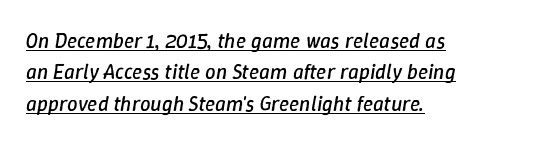
{"italic": "yes", "lean": "right", "slant_degrees": 9, "bold": "no", "underline": "yes", "align": "left", "line_spacing": "normal", "line_spacing_ratio": 1.5, "letter_spacing": "normal", "letter_spacing_em": 0.0, "glyph_px": 21}
